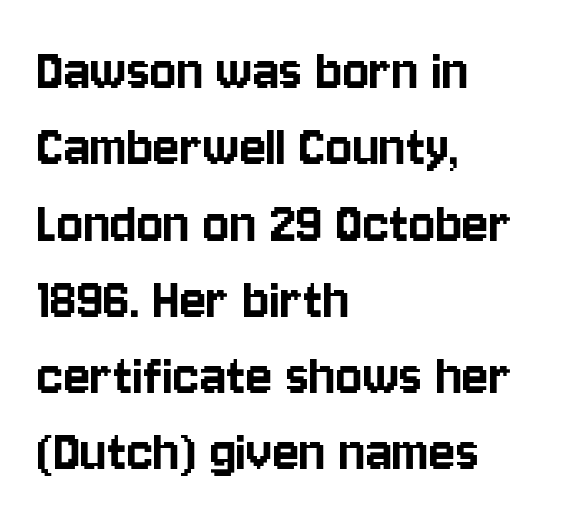
Serif or sans? Sans — the stroke terminals are bare. Casual observation: everything's shoved over to the left. Character widths vary here, with narrow letters taking less room than wide ones. Underlining? Definitely not there. Each word holds together tightly as a unit, with standard inter-letter gaps. These lines were composed using upright roman letters.
